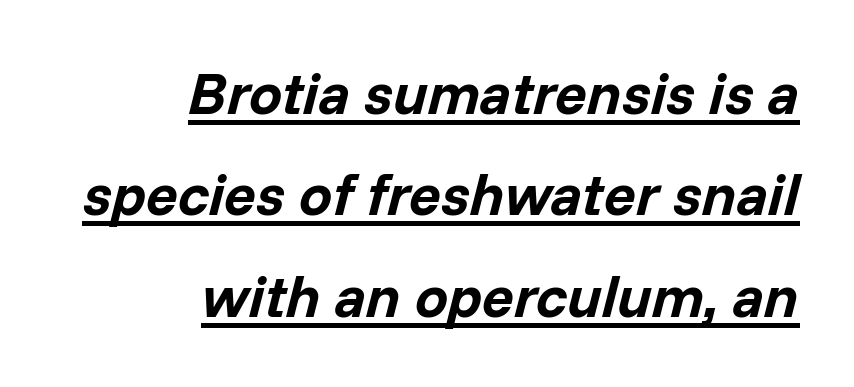
Q: Is the text bold? A: Yes.
Q: Is the text italic (slanted)? A: Yes, it leans right by about 14 degrees.
Q: Is the text underlined? A: Yes.
Q: How is the paragraph aligned? A: Right-aligned.
Q: Is the spacing between letters normal or unusually wide? A: Normal.
Q: Width (condensed, normal, or wide)? A: Normal.
Q: Stroke contrast? A: Low.
Q: x-height? A: Medium.
Q: Monospaced? A: No.
